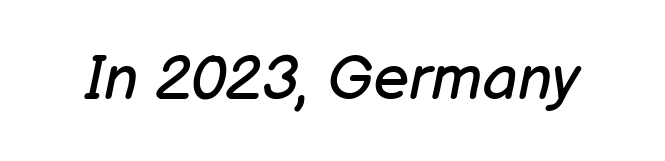
The image shows 62 px regular-weight type, italic (leaning right); set normal letter spacing, not underlined; low stroke contrast and a medium x-height.
